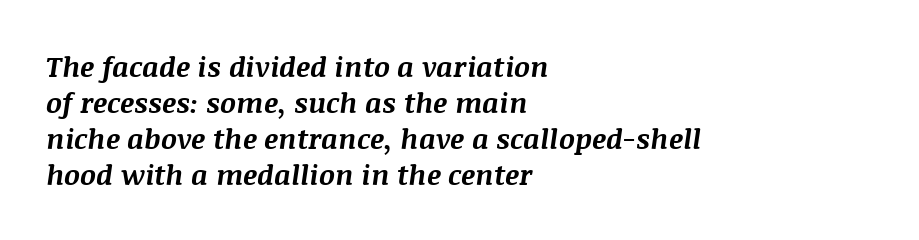
Horizontally, the lines are justified to the leading edge only. A normal amount of white space separates one row of letters from the next. Designer's note — italics engaged. A typesetter would call this zero additional tracking. These lines are rendered in a variable-pitch font. The specimen omits any rule beneath the text block's lines.
